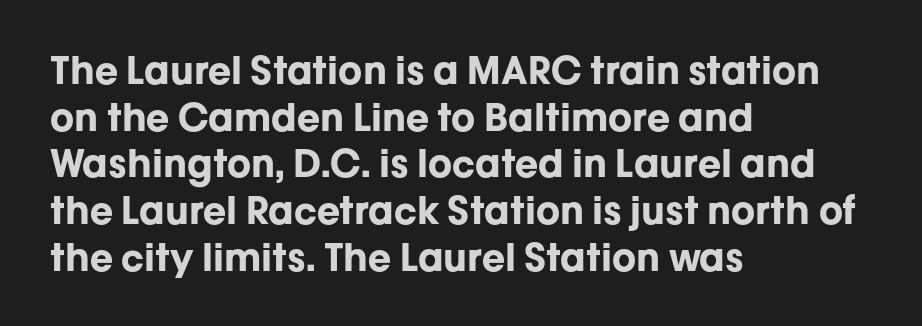
The image shows 38 px bold sans-serif type, upright; set left-aligned, line spacing 1.23x, normal letter spacing, not underlined; low stroke contrast and a medium x-height.
